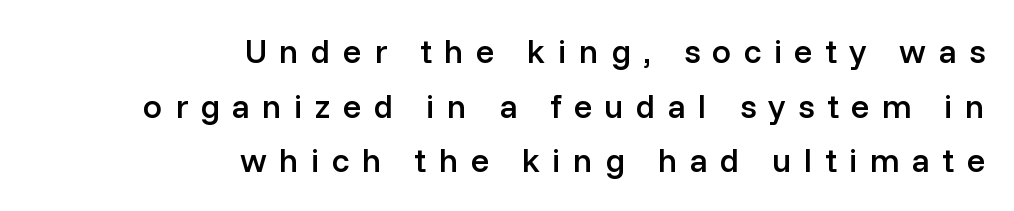
The image shows 34 px semibold sans-serif type, upright; set right-aligned, normal line spacing (1.61x), unusually wide letter spacing (+0.36 em), not underlined; low stroke contrast and a medium x-height.
